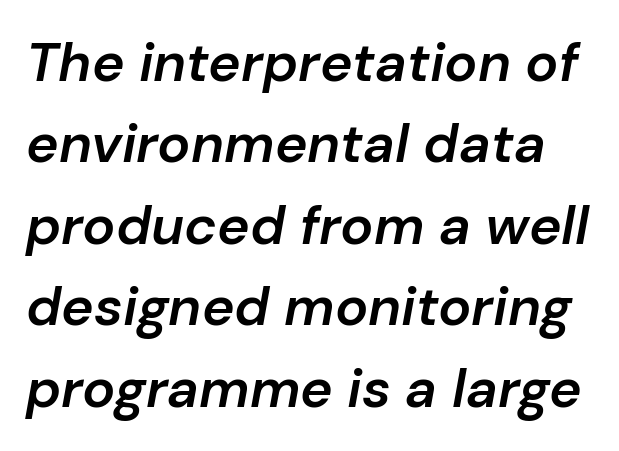
A typesetter would call this proportional, since set widths differ per character. The string is rendered with underlining switched off. Students, note that the glyphs here touch the page at normal intervals. Regular leading. The glyphs look as if they've been sheared to an angle. How heavy is the stroke? Medium-heavy — a semibold, shy of bold.
